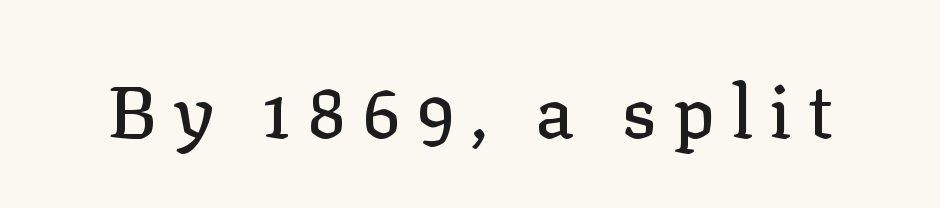
Each word looks stretched out because of the extra space between its letters. Every character sits straight up, as roman type does. Type style note: has serifs. You could not count columns in this text — the font is proportionally spaced. Honestly, there is no underline to notice here at all.
